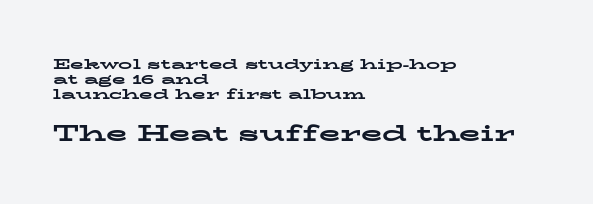
Quick note: interline space is minimal. Alignment: flush left. Caption: standard tracking, unaltered. The letters stand upright; this is a roman face.
